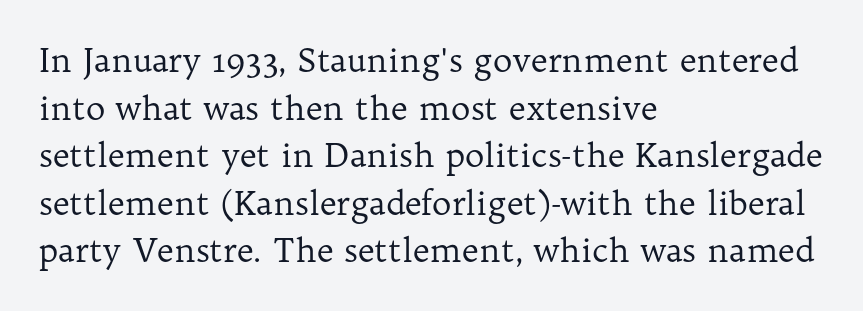
You could not count columns in this text — the font is proportionally spaced. The font's upright variant was chosen for this text. A quiet, ordinary-to-light weight characterises the typeface. The string is rendered with underlining switched off. The paragraph has a hard left edge and a soft right edge.
